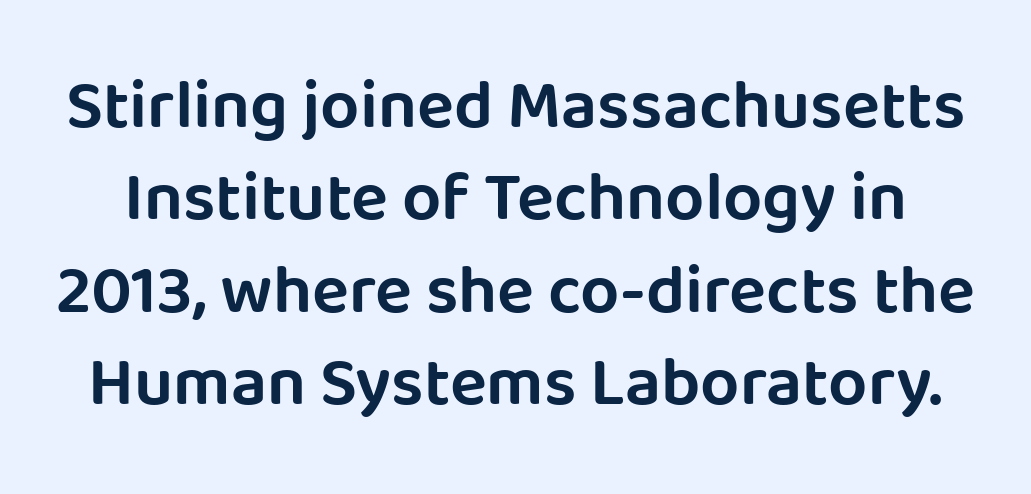
Q: Is the text italic (slanted)? A: No, it is upright.
Q: Is the typeface a serif or a sans-serif typeface? A: Sans-serif.
Q: Is the text underlined? A: No.
Q: Is the spacing between letters normal or unusually wide? A: Normal.
Q: Is the spacing between lines tight, normal or loose? A: Normal.
Q: Width (condensed, normal, or wide)? A: Normal.
Q: Stroke contrast? A: Low.
Q: x-height? A: Large.
Q: Monospaced? A: No.
